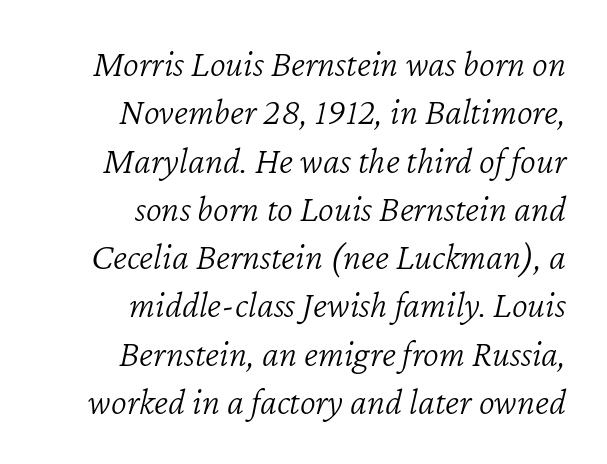
The image shows 38 px light type, italic (leaning right); set right-aligned, normal line spacing (1.27x), normal letter spacing, not underlined; low stroke contrast and a medium x-height.
